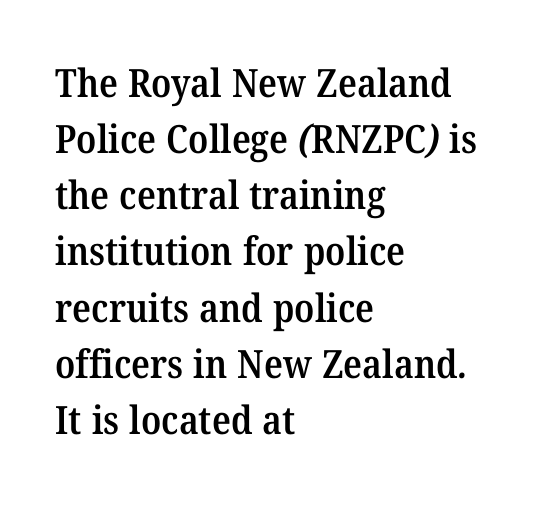
The image shows 39 px semibold serif type; set left-aligned, normal line spacing (1.44x), normal letter spacing, not underlined; medium stroke contrast and a medium x-height.
